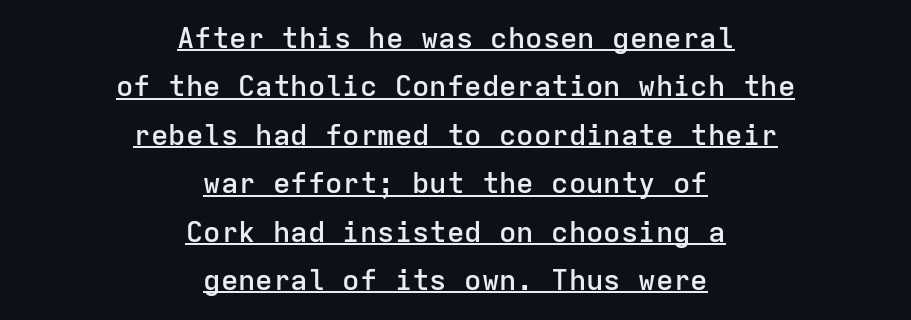
The letterforms sit shoulder to shoulder at normal distance. Every character sits straight up, as roman type does. Somebody hit Ctrl+U on this one — the words are underlined. Think of a typewriter: that constant character pitch is what you see here.
